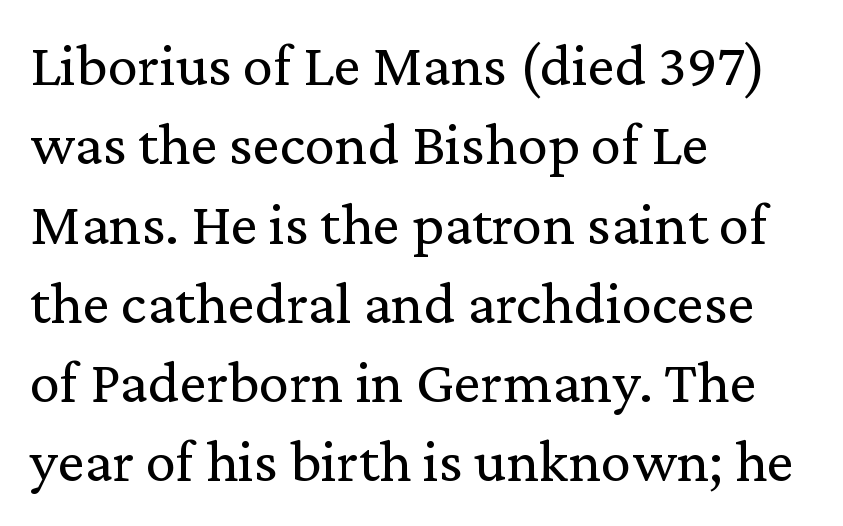
Q: Is the text bold? A: No.
Q: Is the text italic (slanted)? A: No, it is upright.
Q: Is the typeface a serif or a sans-serif typeface? A: Serif.
Q: Is the text underlined? A: No.
Q: How is the paragraph aligned? A: Left-aligned.
Q: Is the spacing between letters normal or unusually wide? A: Normal.
Q: Is the spacing between lines tight, normal or loose? A: Normal.
Q: Width (condensed, normal, or wide)? A: Normal.
Q: Stroke contrast? A: Low.
Q: x-height? A: Medium.
Q: Monospaced? A: No.
